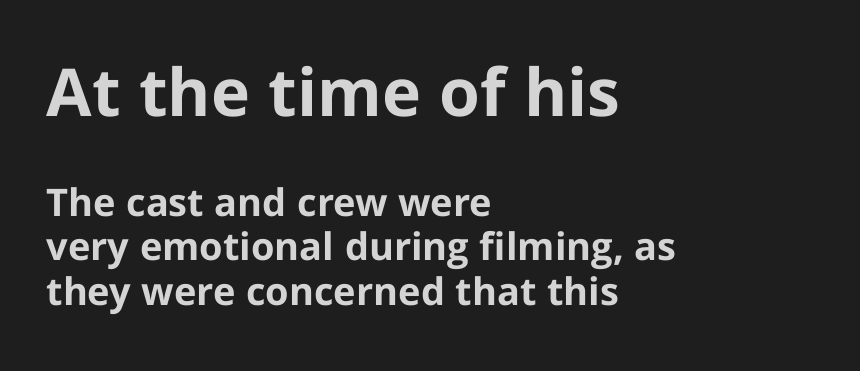
The image shows 66 px bold sans-serif type, upright; set left-aligned, line spacing 1.17x, normal letter spacing, not underlined; the first (top) block is 1.74x larger; low stroke contrast and a medium x-height.
